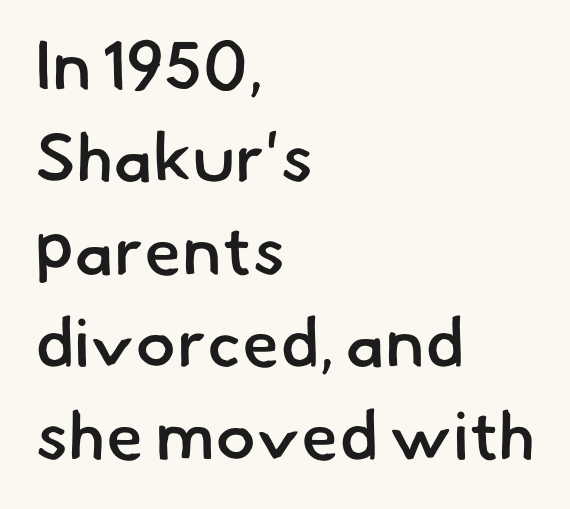
The image shows 68 px semibold sans-serif type; set left-aligned, normal line spacing (1.36x), normal letter spacing, not underlined; low stroke contrast and a small x-height.
